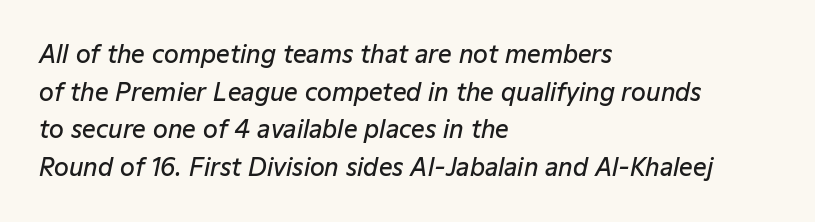
The image shows 24 px text type, italic (leaning right); set left-aligned, normal line spacing (1.57x), normal letter spacing, not underlined.
